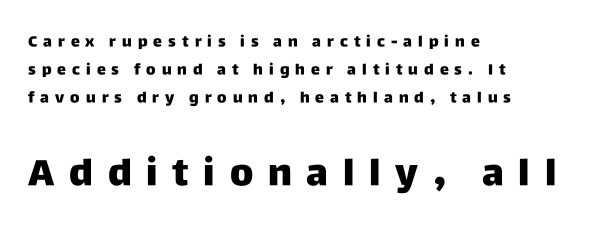
{"serif": "no", "italic": "no", "width": "normal", "stroke_contrast": "low", "x_height": "large", "monospaced": "no", "underline": "no", "align": "left", "line_spacing_ratio": 1.86, "letter_spacing": "wide", "letter_spacing_em": 0.4, "larger_block": "second", "size_ratio": 2.47, "glyph_px": 37}
